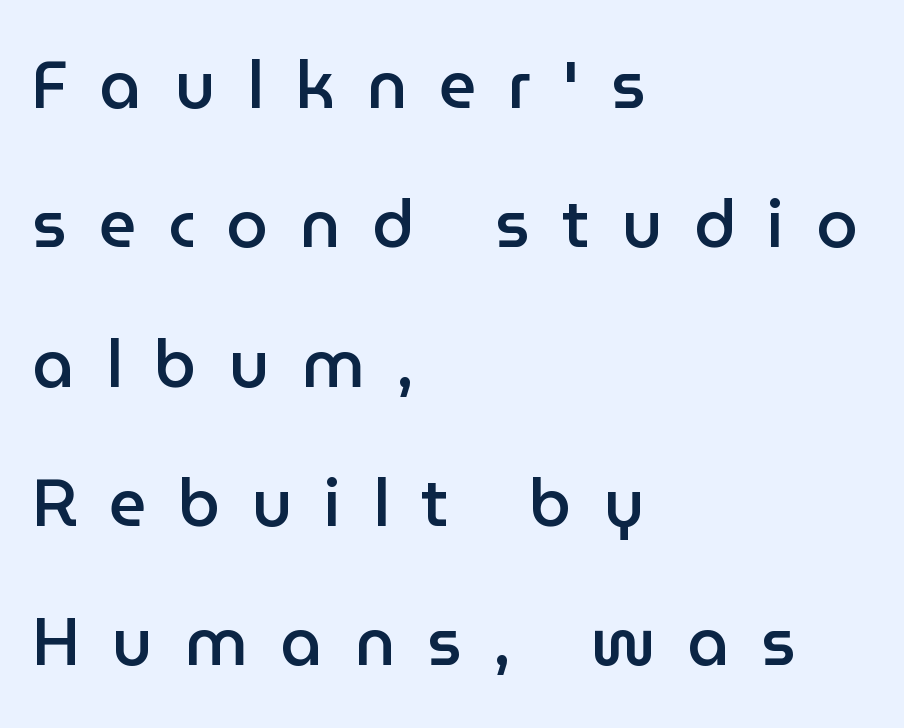
To sum up the face: it is a sans, with no serifs. The typography opts for an upright posture over an oblique one. Characters follow at a spacing far wider than the type designer built in. These lines stand farther apart than default settings would place them.
